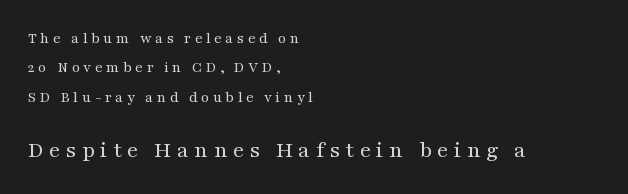
Q: Is the text bold? A: No.
Q: Is the text italic (slanted)? A: No, it is upright.
Q: Is the text underlined? A: No.
Q: How is the paragraph aligned? A: Left-aligned.
Q: Is the spacing between letters normal or unusually wide? A: Unusually wide.
Q: Which block of text is set in a larger size, the first (top) or the second (bottom)? A: The second (bottom) one.
